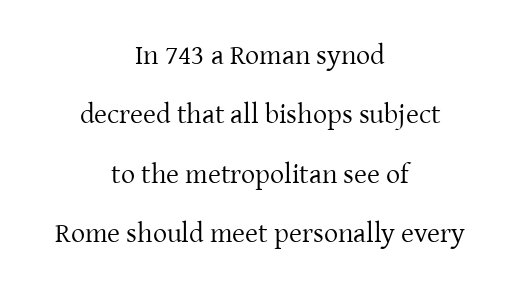
Q: Is the text bold? A: No.
Q: Is the text italic (slanted)? A: No, it is upright.
Q: Is the typeface a serif or a sans-serif typeface? A: Serif.
Q: Is the text underlined? A: No.
Q: How is the paragraph aligned? A: Centered.
Q: Is the spacing between letters normal or unusually wide? A: Normal.
Q: Is the spacing between lines tight, normal or loose? A: Loose.
Q: Width (condensed, normal, or wide)? A: Normal.
Q: Stroke contrast? A: Low.
Q: x-height? A: Medium.
Q: Monospaced? A: No.
